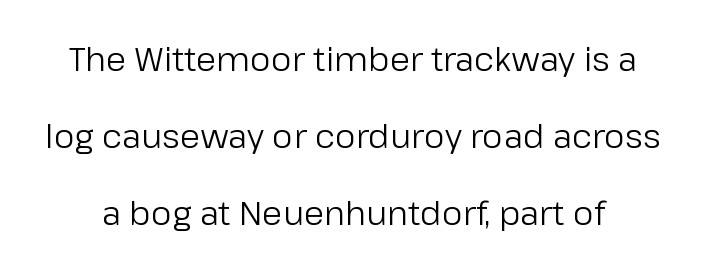
The image shows 33 px regular-weight sans-serif type, upright; set loose line spacing (2.33x), normal letter spacing, not underlined; low stroke contrast and a medium x-height.
